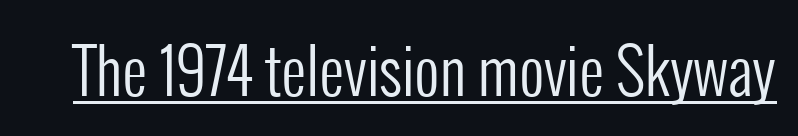
{"serif": "no", "italic": "no", "bold": "no", "weight": "regular", "width": "condensed", "stroke_contrast": "low", "x_height": "medium", "monospaced": "no", "underline": "yes", "letter_spacing": "normal", "letter_spacing_em": 0.0, "glyph_px": 62}
